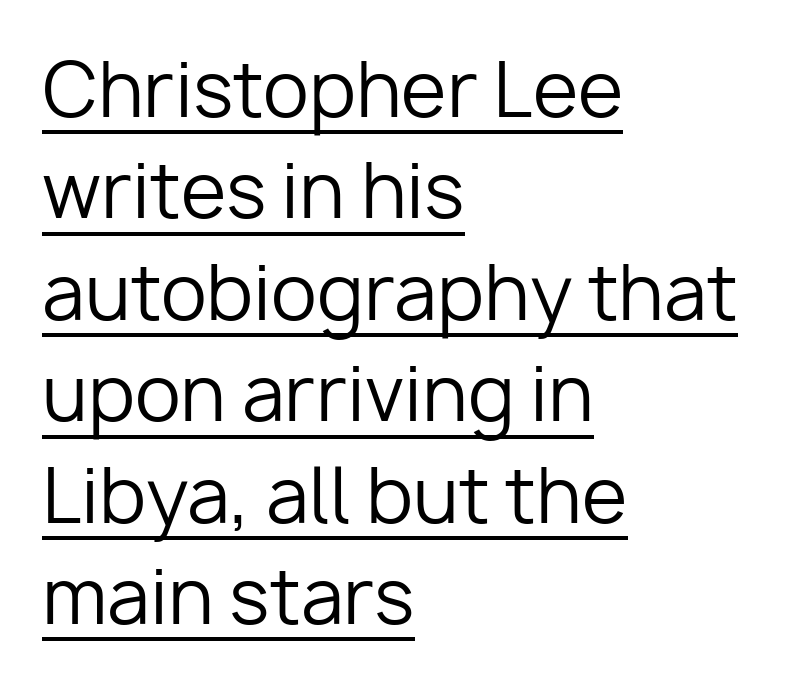
Check the space under the baseline: a stroke is drawn there. Counters stay open thanks to moderate or lighter strokes. Horizontal alignment here is leftward, the default for most running prose. Think of a printed novel: that variable character pitch is what you see here. Nothing unusual about the tracking: characters are spaced as the font intends.
